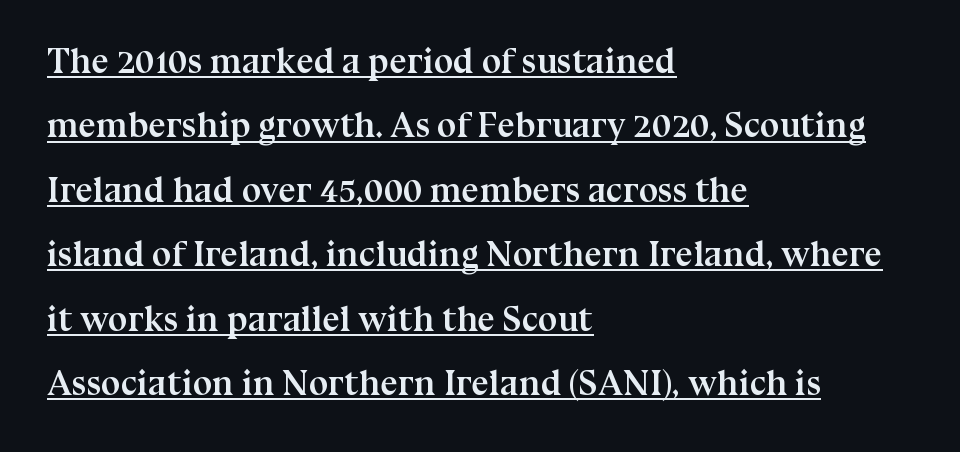
{"serif": "yes", "italic": "no", "bold": "yes", "weight": "semibold", "width": "normal", "stroke_contrast": "medium", "x_height": "medium", "monospaced": "no", "underline": "yes", "align": "left", "line_spacing_ratio": 1.84, "letter_spacing": "normal", "letter_spacing_em": 0.0, "glyph_px": 35}
